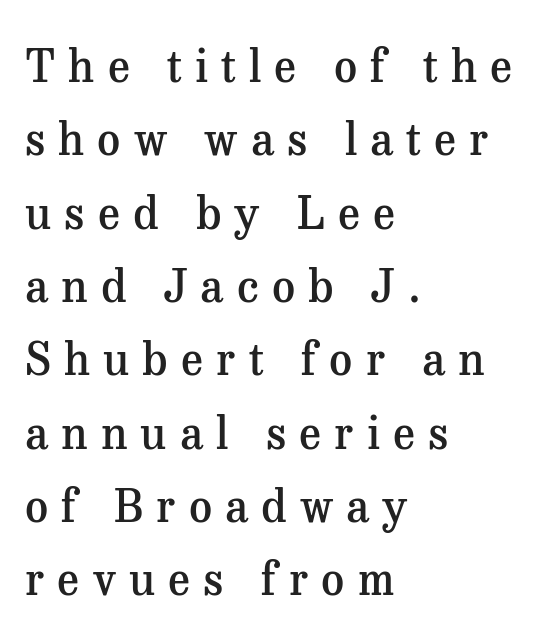
The image shows 45 px semibold serif type, upright; set left-aligned, normal line spacing (1.63x), unusually wide letter spacing (+0.29 em), not underlined; medium stroke contrast and a medium x-height.
